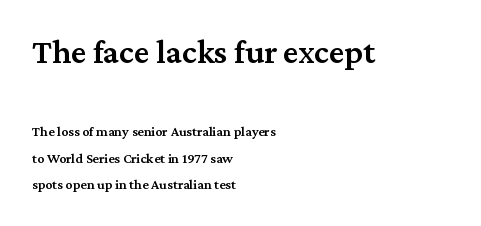
The image shows 34 px semibold serif type, upright; set left-aligned, line spacing 1.89x, normal letter spacing, not underlined; the first (top) block is 2.43x larger; medium stroke contrast and a medium x-height.
